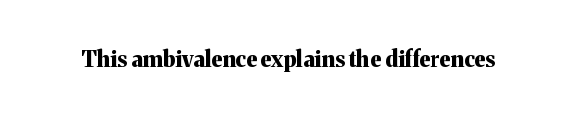
Q: Is the text bold? A: Yes.
Q: Is the text italic (slanted)? A: No, it is upright.
Q: Is the text underlined? A: No.
Q: Is the spacing between letters normal or unusually wide? A: Normal.
